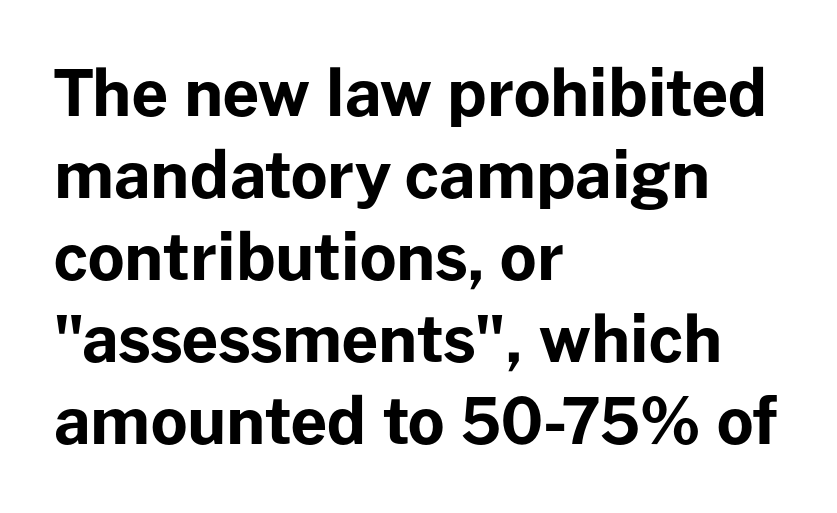
Q: Is the text bold? A: Yes.
Q: Is the text italic (slanted)? A: No, it is upright.
Q: Is the typeface a serif or a sans-serif typeface? A: Sans-serif.
Q: Is the text underlined? A: No.
Q: How is the paragraph aligned? A: Left-aligned.
Q: Is the spacing between letters normal or unusually wide? A: Normal.
Q: Is the spacing between lines tight, normal or loose? A: Normal.
Q: Width (condensed, normal, or wide)? A: Normal.
Q: Stroke contrast? A: Low.
Q: x-height? A: Medium.
Q: Monospaced? A: No.
